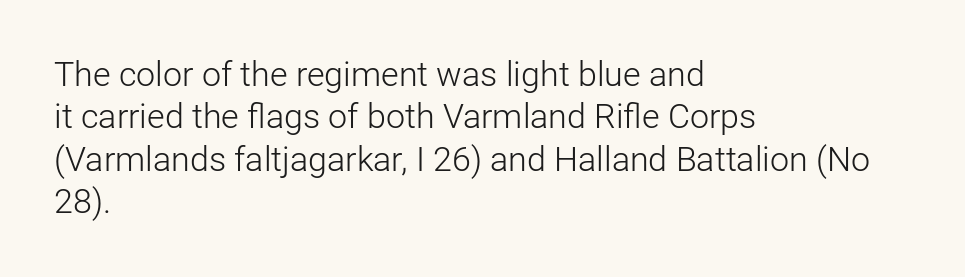
The image shows 34 px light sans-serif type, upright; set left-aligned, normal line spacing (1.25x), normal letter spacing, not underlined; low stroke contrast and a medium x-height.
